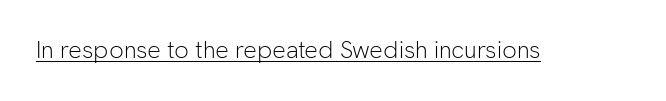
{"italic": "no", "bold": "no", "underline": "yes", "letter_spacing": "normal", "letter_spacing_em": 0.0, "glyph_px": 24}
